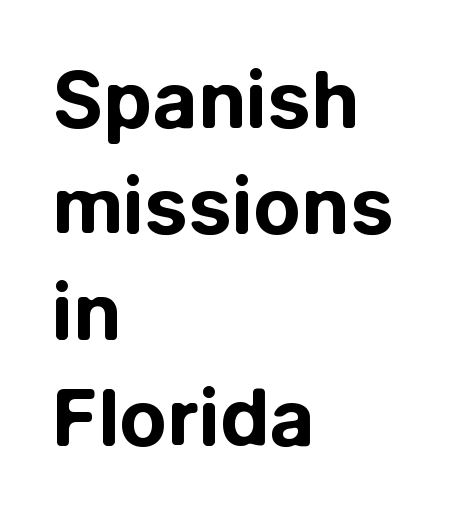
The image shows 78 px bold sans-serif type, upright; set left-aligned, normal line spacing (1.36x), normal letter spacing, not underlined; low stroke contrast and a medium x-height.
